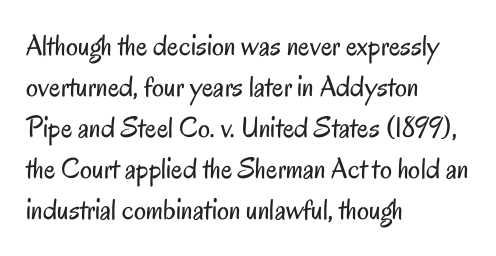
No extra tracking has been applied to these lines. The passage shown is typed in a proportional face where columns would drift. The specimen omits any rule beneath the text block's lines. Compared with a centered layout, this one pins lines to the left instead.
